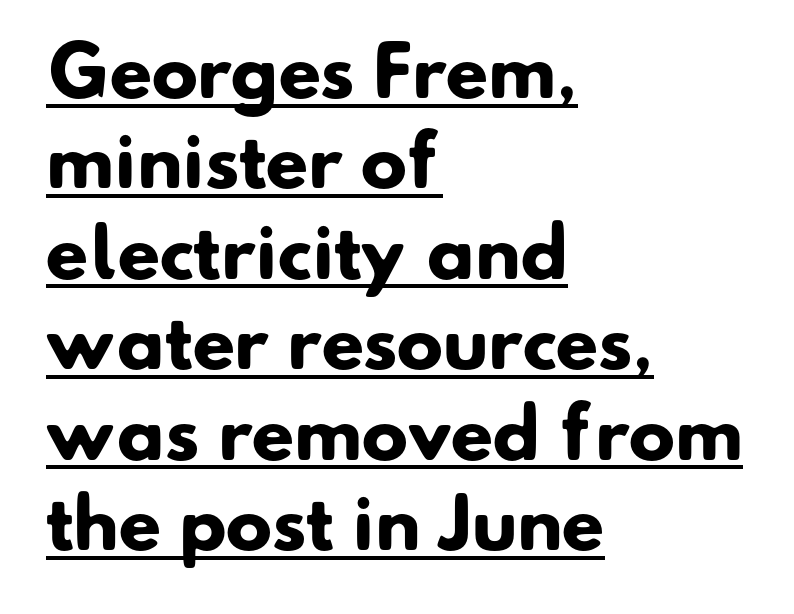
{"serif": "no", "bold": "yes", "weight": "heavy", "width": "normal", "stroke_contrast": "low", "x_height": "small", "monospaced": "no", "underline": "yes", "align": "left", "line_spacing": "normal", "line_spacing_ratio": 1.31, "letter_spacing": "normal", "letter_spacing_em": 0.0, "glyph_px": 69}
